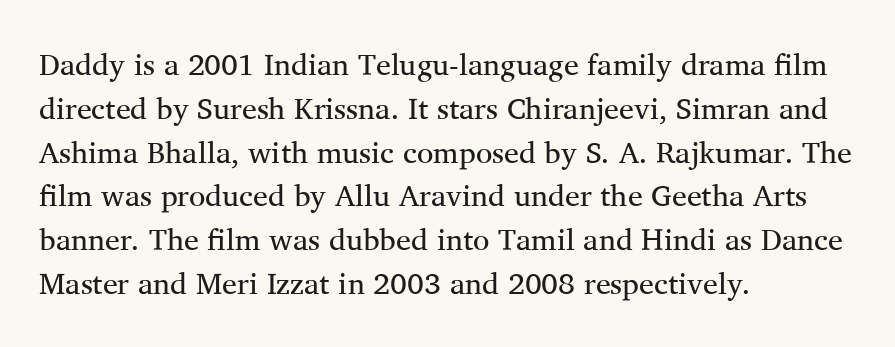
The zone under the glyphs is completely vacant. Ink coverage per letter is moderate at most. Students, observe: this is what conventionally led text looks like. Vertical strokes here are truly vertical.
